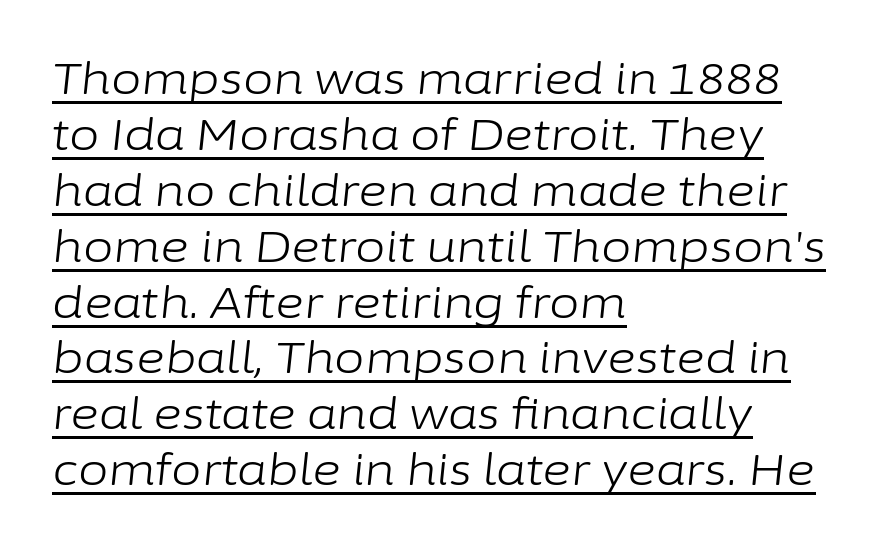
The rendering uses the underline text-decoration. Varying glyph widths throughout — classic text-font behaviour. Quick note: interline space is typical. No heavy texture on the line: the type isn't bold. The lettering tilts uniformly, giving the passage an italic look. No extra tracking has been applied to these lines.
